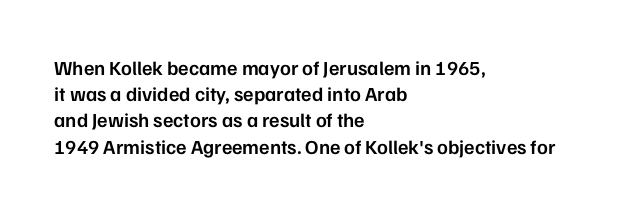
Q: Is the text bold? A: Semi-bold.
Q: Is the text italic (slanted)? A: No, it is upright.
Q: Is the text underlined? A: No.
Q: How is the paragraph aligned? A: Left-aligned.
Q: Is the spacing between letters normal or unusually wide? A: Normal.
Q: Is the spacing between lines tight, normal or loose? A: Normal.
